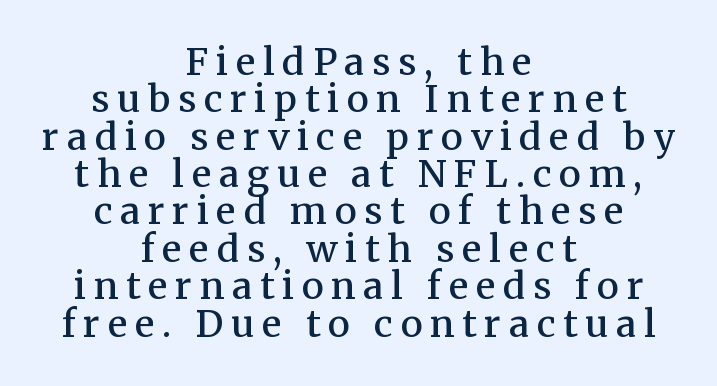
Descender tails drop into unmarked territory. Words appear elongated and porous because spacing is wide. The line-height multiplier appears low, near solid setting. Leftover space on each line is divided equally before and after the words. Think of a printed novel: that variable character pitch is what you see here.
